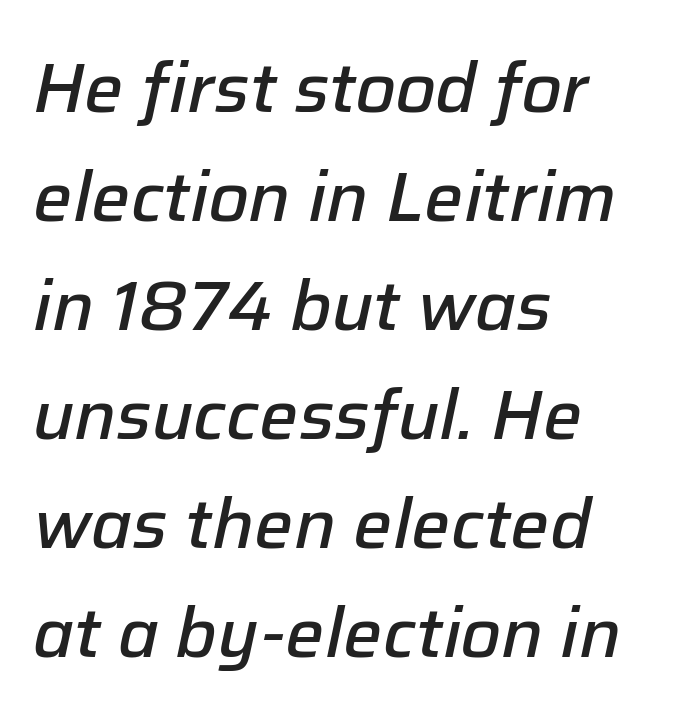
{"italic": "yes", "lean": "right", "slant_degrees": 12, "bold": "semi", "weight": "semibold", "width": "normal", "stroke_contrast": "low", "x_height": "medium", "monospaced": "no", "underline": "no", "align": "left", "line_spacing": "normal", "line_spacing_ratio": 1.58, "letter_spacing": "normal", "letter_spacing_em": 0.0, "glyph_px": 69}
